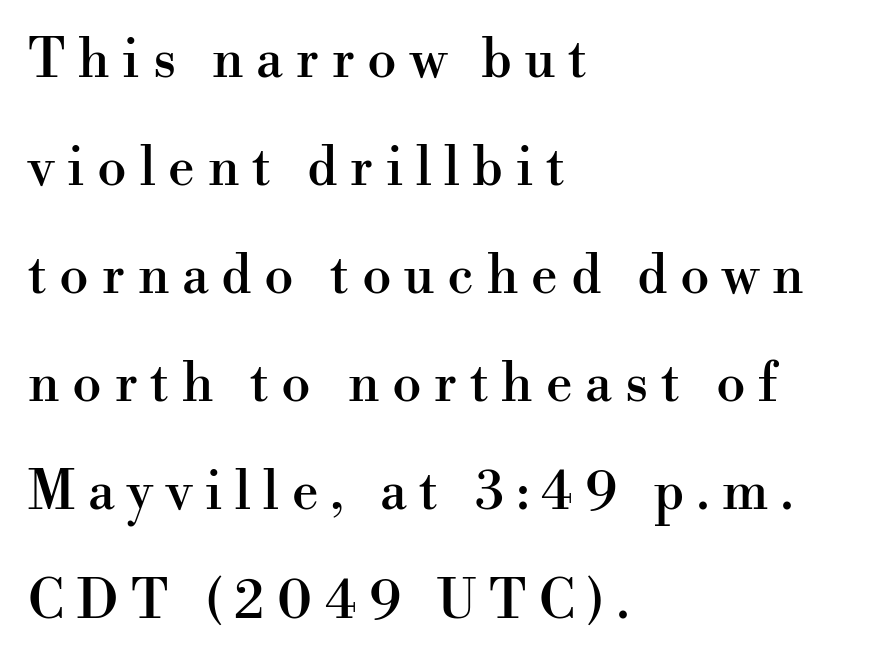
Q: Is the text italic (slanted)? A: No, it is upright.
Q: Is the typeface a serif or a sans-serif typeface? A: Serif.
Q: Is the text underlined? A: No.
Q: How is the paragraph aligned? A: Left-aligned.
Q: Is the spacing between letters normal or unusually wide? A: Unusually wide.
Q: Is the spacing between lines tight, normal or loose? A: Loose.
Q: Width (condensed, normal, or wide)? A: Normal.
Q: Stroke contrast? A: High.
Q: x-height? A: Small.
Q: Monospaced? A: No.
